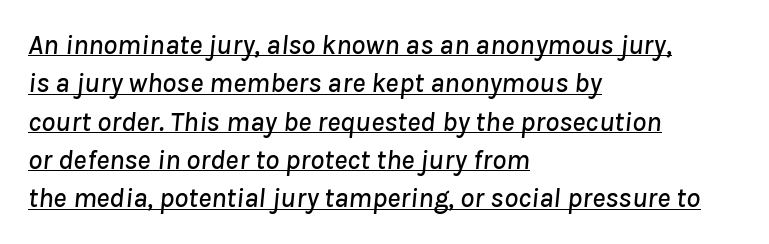
The image shows 28 px text type, italic (leaning right); set left-aligned, normal line spacing (1.37x), normal letter spacing, underlined; low stroke contrast and a medium x-height.
